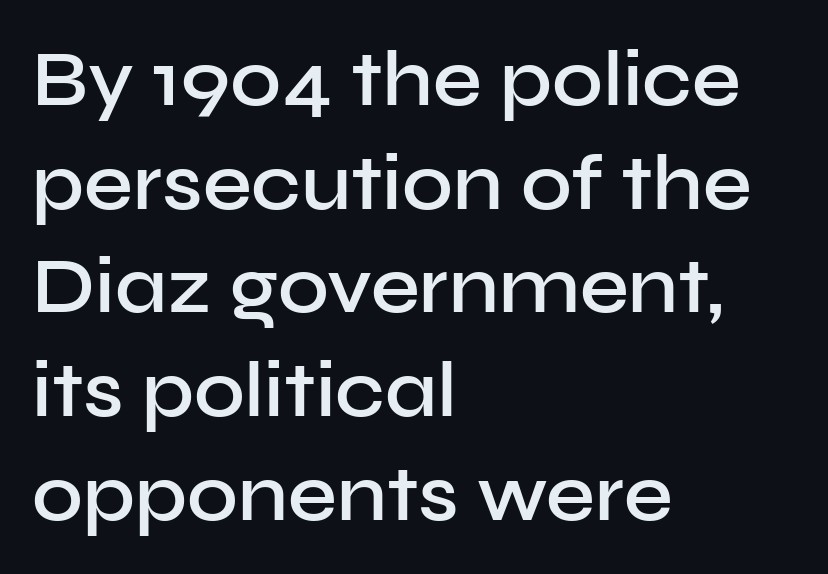
On the weight axis this lands at semibold, roughly 600. What stands out about the letter spacing? Nothing — it is the standard amount. The area under the type is left untouched. A student would call this left alignment; a typographer would say flush left, rag right.
